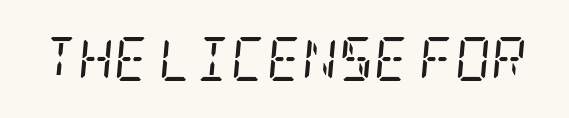
Observe the lean: these are italic letterforms. A bare baseline throughout the passage. Yep, those are serifs on the letters. Each stroke keeps to a modest, everyday thickness or less. You could call the tracking neutral — neither tight nor loose.
